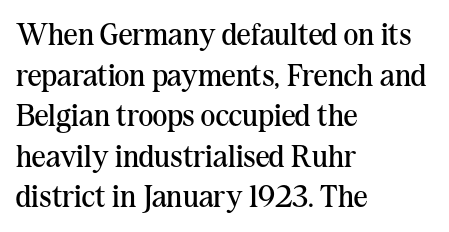
The image shows 31 px regular-weight serif type, upright; set left-aligned, normal line spacing (1.31x), normal letter spacing, not underlined; medium stroke contrast and a medium x-height.
